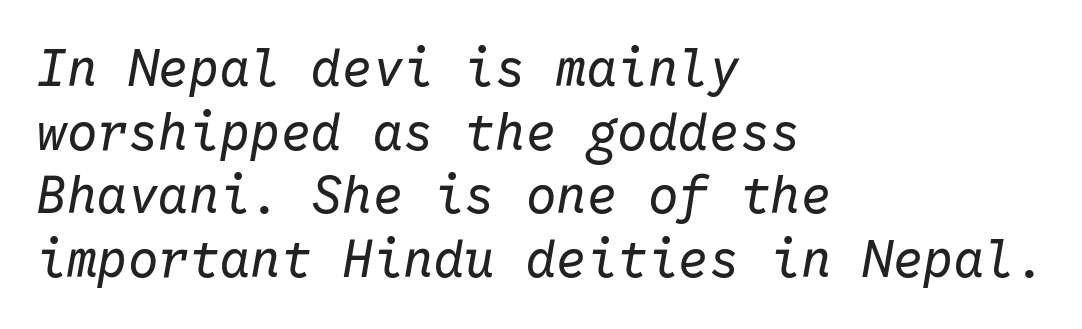
The gap between lines stays unmarked. Is the letter spacing exaggerated? No — it looks like the ordinary default. Horizontal bands of white between lines are of average thickness. The lines are quadded left. Is this a fixed-width face? Yes — each glyph sits in an identical cell.
